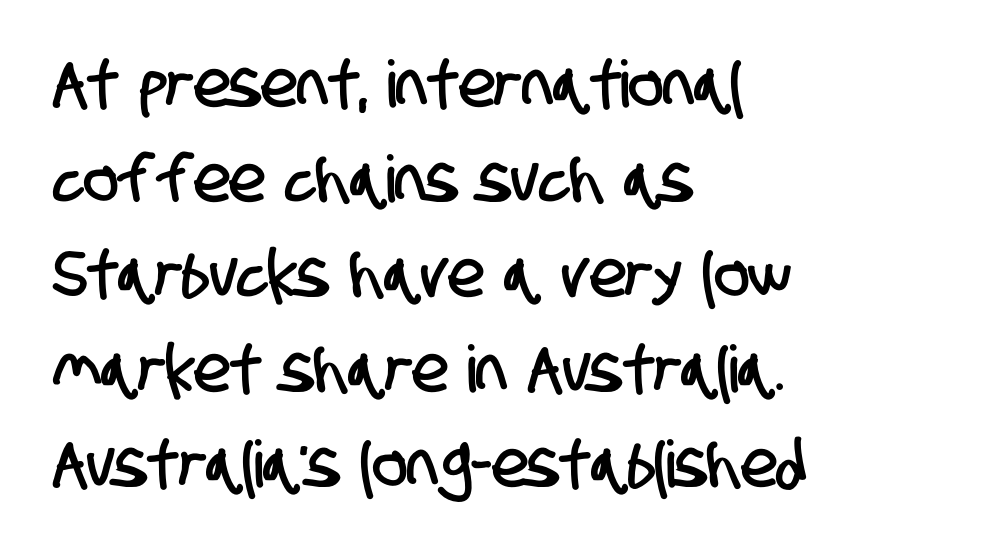
One-word summary of the alignment: left. This sample uses a sans-serif face. The rendering uses natural spacing where letterforms have individual widths. One glance says typical: line gaps are just what's usual. The type is set solid horizontally, with unmodified tracking.
